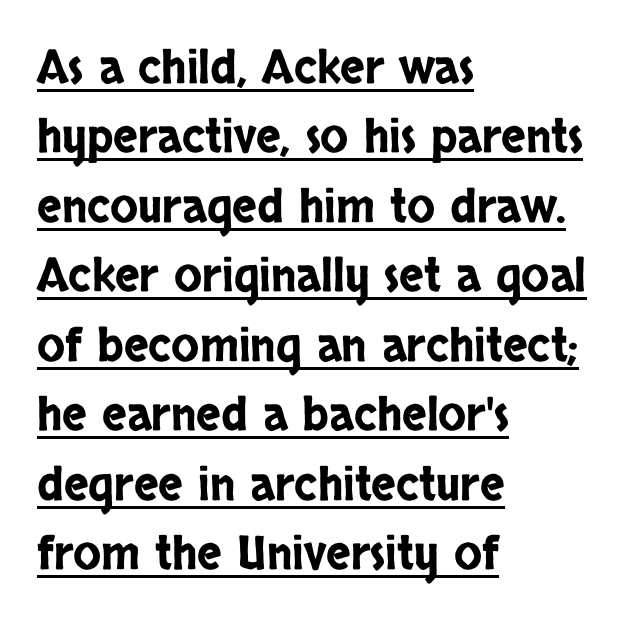
Q: Is the text italic (slanted)? A: No, it is upright.
Q: Is the typeface a serif or a sans-serif typeface? A: Sans-serif.
Q: Is the text underlined? A: Yes.
Q: How is the paragraph aligned? A: Left-aligned.
Q: Is the spacing between letters normal or unusually wide? A: Normal.
Q: Is the spacing between lines tight, normal or loose? A: Normal.
Q: Width (condensed, normal, or wide)? A: Condensed.
Q: Stroke contrast? A: Low.
Q: x-height? A: Large.
Q: Monospaced? A: No.
